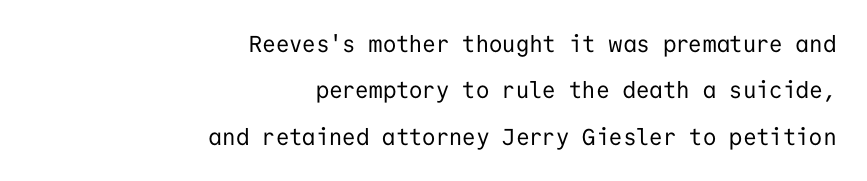
Q: Is the text bold? A: No.
Q: Is the text italic (slanted)? A: No, it is upright.
Q: Is the text underlined? A: No.
Q: How is the paragraph aligned? A: Right-aligned.
Q: Is the spacing between letters normal or unusually wide? A: Normal.
Q: Is the spacing between lines tight, normal or loose? A: Loose.
